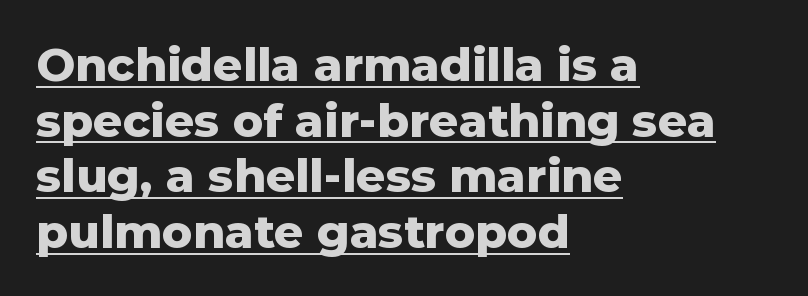
Posture: vertical. Students, observe the line beneath the letters — that is underlining. The face used here is a sans, in the tradition of grotesques and geometrics. Every row of glyphs begins at an identical x-position on the left. The sample has been set heavy, in full bold. Varying glyph widths throughout — classic text-font behaviour.
